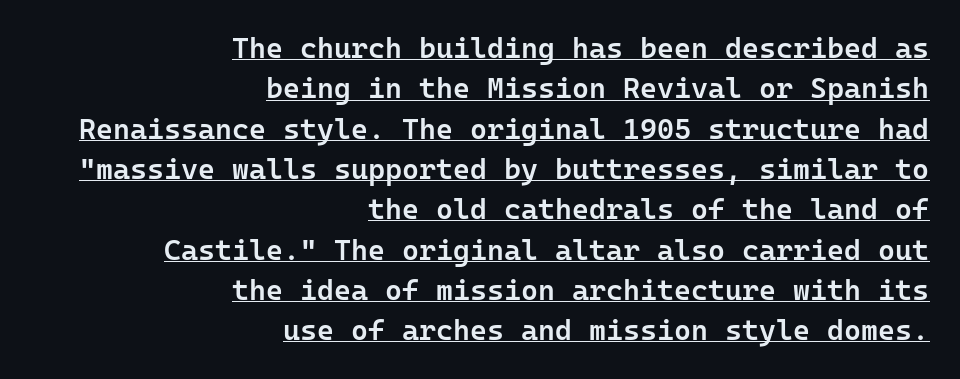
{"serif": "no", "italic": "no", "bold": "semi", "weight": "semibold", "width": "normal", "stroke_contrast": "low", "x_height": "medium", "monospaced": "yes", "underline": "yes", "align": "right", "line_spacing": "normal", "line_spacing_ratio": 1.39, "letter_spacing": "normal", "letter_spacing_em": 0.0, "glyph_px": 29}
